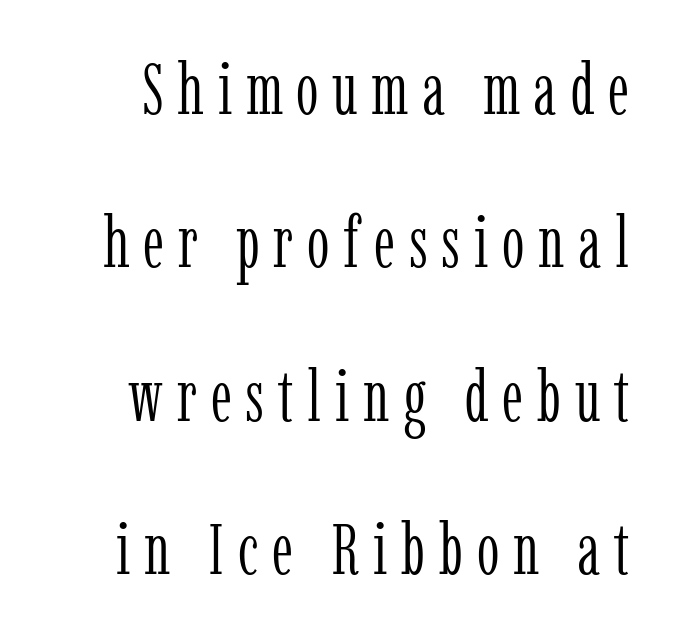
Q: Is the text bold? A: No.
Q: Is the text italic (slanted)? A: No, it is upright.
Q: Is the typeface a serif or a sans-serif typeface? A: Serif.
Q: Is the text underlined? A: No.
Q: Is the spacing between lines tight, normal or loose? A: Loose.
Q: Width (condensed, normal, or wide)? A: Condensed.
Q: Stroke contrast? A: Low.
Q: x-height? A: Medium.
Q: Monospaced? A: No.
